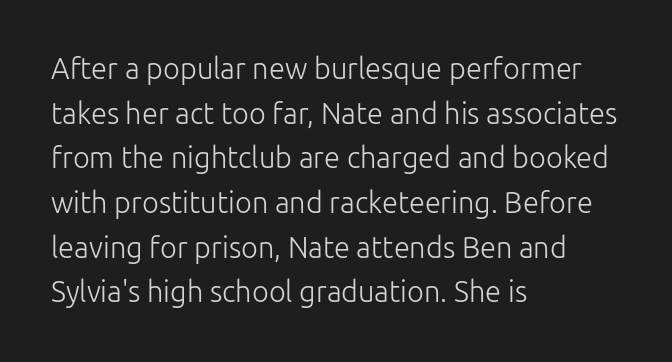
Q: Is the text bold? A: No.
Q: Is the text italic (slanted)? A: No, it is upright.
Q: Is the typeface a serif or a sans-serif typeface? A: Sans-serif.
Q: Is the text underlined? A: No.
Q: How is the paragraph aligned? A: Left-aligned.
Q: Is the spacing between letters normal or unusually wide? A: Normal.
Q: Is the spacing between lines tight, normal or loose? A: Normal.
Q: Width (condensed, normal, or wide)? A: Normal.
Q: Stroke contrast? A: Low.
Q: x-height? A: Medium.
Q: Monospaced? A: No.
